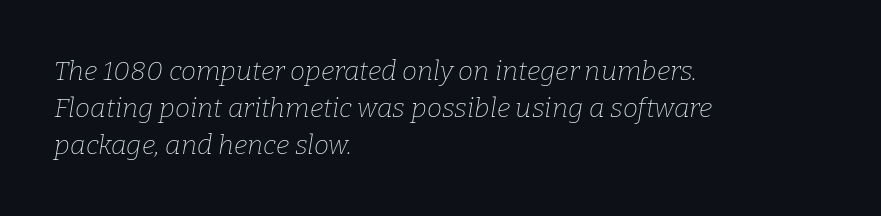
The image shows 27 px text type, italic (leaning right); set left-aligned, normal line spacing (1.37x), normal letter spacing, not underlined.
